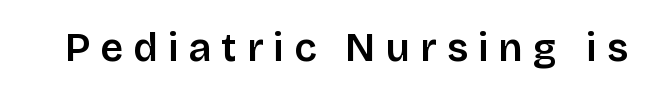
The image shows 40 px sans-serif type, upright; set unusually wide letter spacing (+0.25 em), not underlined; low stroke contrast and a large x-height.
